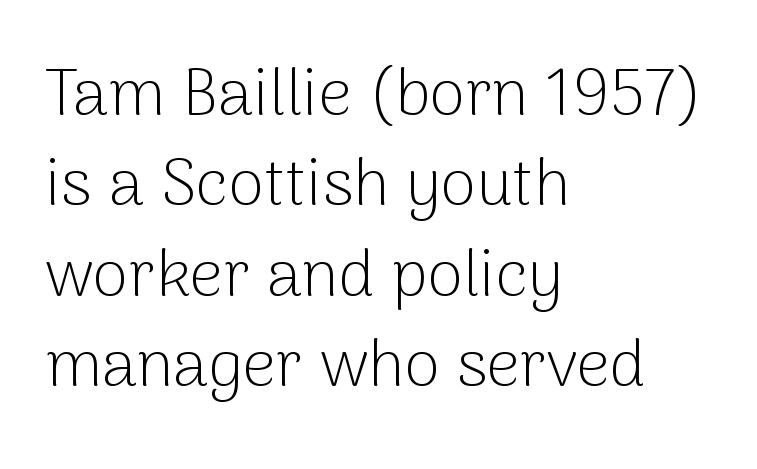
These lines are rendered in a variable-pitch font. Line spacing here is normal. Caption: face not bold, strokes unweighted. Students, note that the glyphs here touch the page at normal intervals. The text was rendered using a sans face with plain stroke endings. In CSS terms this would be text-align: left.
